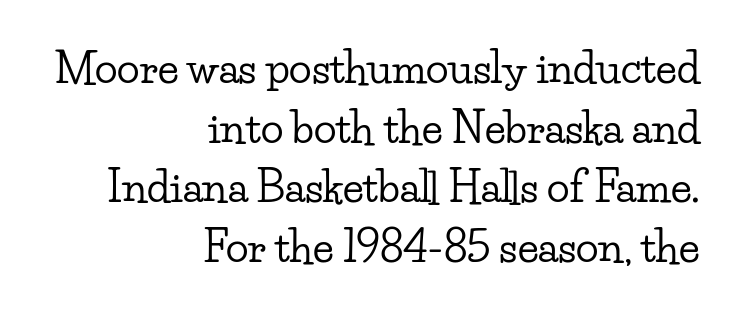
Q: Is the text italic (slanted)? A: No, it is upright.
Q: Is the typeface a serif or a sans-serif typeface? A: Serif.
Q: Is the text underlined? A: No.
Q: How is the paragraph aligned? A: Right-aligned.
Q: Is the spacing between letters normal or unusually wide? A: Normal.
Q: Is the spacing between lines tight, normal or loose? A: Normal.
Q: Width (condensed, normal, or wide)? A: Wide.
Q: Stroke contrast? A: Low.
Q: x-height? A: Small.
Q: Monospaced? A: No.
